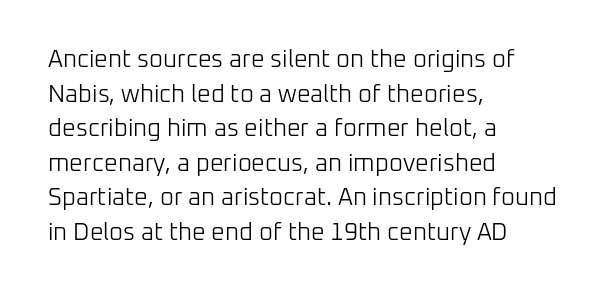
{"italic": "no", "bold": "no", "underline": "no", "align": "left", "line_spacing": "normal", "line_spacing_ratio": 1.44, "letter_spacing": "normal", "letter_spacing_em": 0.0, "glyph_px": 24}
